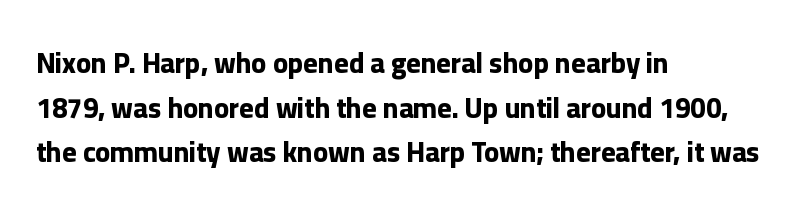
Q: Is the text bold? A: Yes.
Q: Is the text italic (slanted)? A: No, it is upright.
Q: Is the typeface a serif or a sans-serif typeface? A: Sans-serif.
Q: Is the text underlined? A: No.
Q: How is the paragraph aligned? A: Left-aligned.
Q: Is the spacing between letters normal or unusually wide? A: Normal.
Q: Is the spacing between lines tight, normal or loose? A: Normal.
Q: Width (condensed, normal, or wide)? A: Normal.
Q: Stroke contrast? A: Low.
Q: x-height? A: Medium.
Q: Monospaced? A: No.
